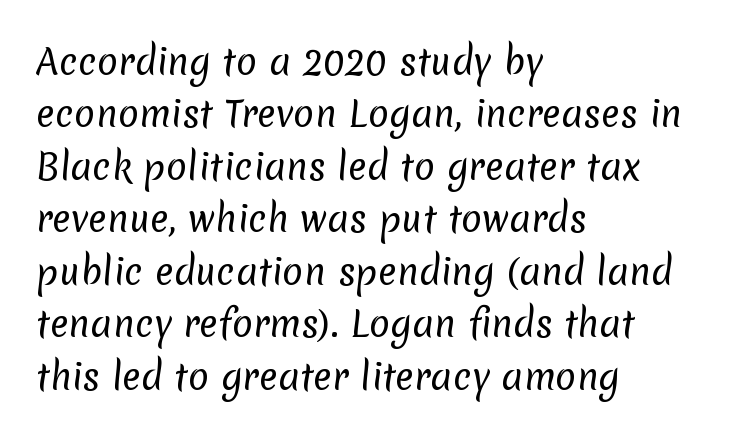
The image shows 35 px regular-weight sans-serif type; set left-aligned, normal line spacing (1.5x), normal letter spacing, not underlined; low stroke contrast and a medium x-height.
